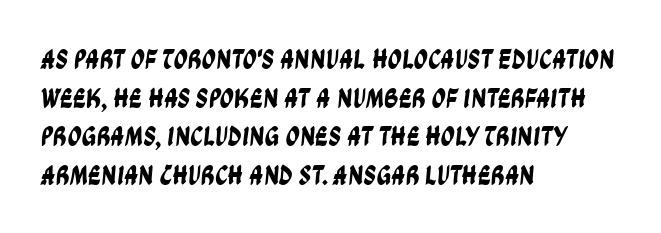
{"serif": "no", "width": "condensed", "stroke_contrast": "low", "x_height": "large", "monospaced": "no", "underline": "no", "align": "left", "line_spacing": "normal", "line_spacing_ratio": 1.38, "letter_spacing": "normal", "letter_spacing_em": 0.0, "glyph_px": 28}
